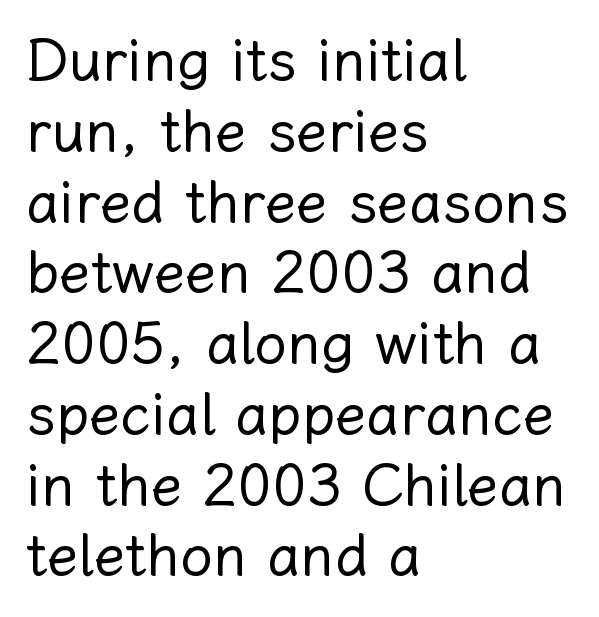
You could not count columns in this text — the font is proportionally spaced. The paragraph has a hard left edge and a soft right edge. The font is comparable to plain body text, perhaps lighter. Italic: no, the glyphs are upright roman. Beneath every word, the page is bare. Look at the tracking — it's just the regular setting, nothing added.
